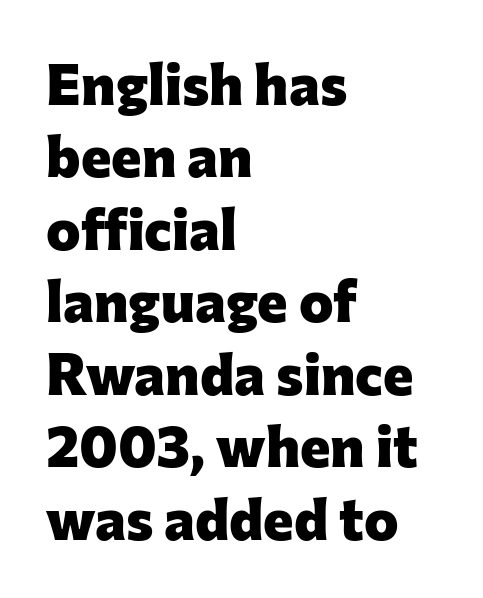
The lettering stays uniformly vertical, giving the passage a roman look. This sample has the flowing, uneven cadence of proportional lettering. This sample keeps an unexceptional amount of space between lines. This sample is left-justified, so line endings fall wherever the words run out. There is no visible air inserted between adjacent glyphs. This rendering features lettering with no underline.
